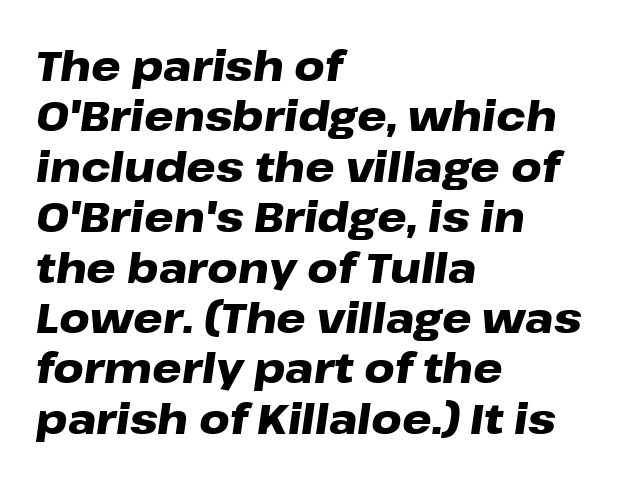
{"italic": "yes", "lean": "right", "slant_degrees": 8, "bold": "yes", "weight": "heavy", "width": "wide", "stroke_contrast": "low", "x_height": "medium", "monospaced": "no", "underline": "no", "align": "left", "line_spacing_ratio": 1.2, "letter_spacing": "normal", "letter_spacing_em": 0.0, "glyph_px": 42}
